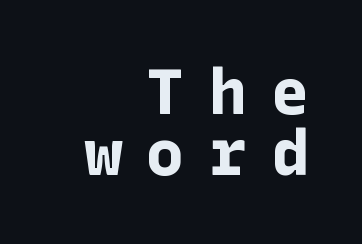
{"serif": "no", "italic": "no", "bold": "yes", "weight": "bold", "width": "normal", "stroke_contrast": "low", "x_height": "medium", "underline": "no", "align": "right", "line_spacing": "tight", "line_spacing_ratio": 0.95, "letter_spacing": "wide", "letter_spacing_em": 0.37, "glyph_px": 64}
